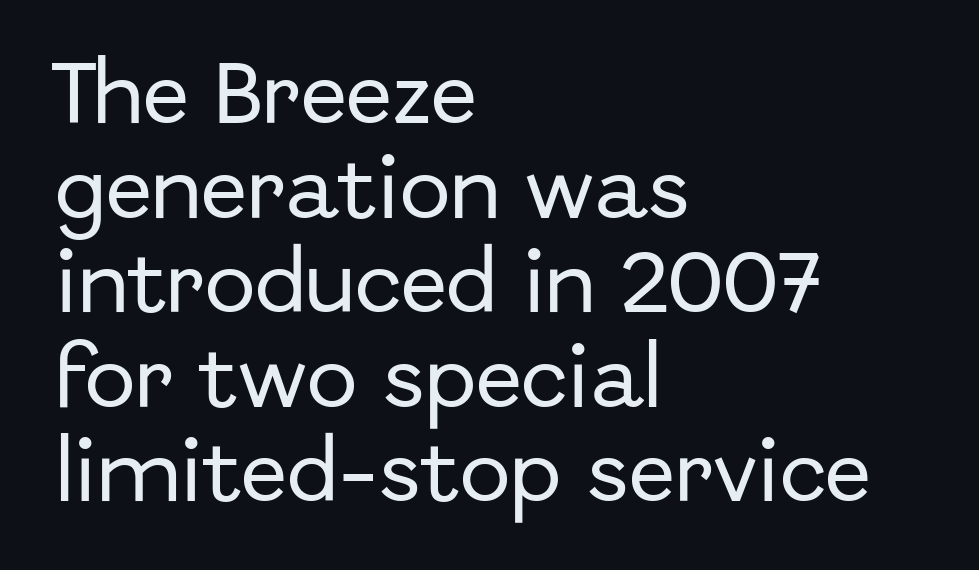
Q: Is the text italic (slanted)? A: No, it is upright.
Q: Is the typeface a serif or a sans-serif typeface? A: Sans-serif.
Q: Is the text underlined? A: No.
Q: How is the paragraph aligned? A: Left-aligned.
Q: Is the spacing between letters normal or unusually wide? A: Normal.
Q: Is the spacing between lines tight, normal or loose? A: Normal.
Q: Width (condensed, normal, or wide)? A: Normal.
Q: Stroke contrast? A: Low.
Q: x-height? A: Medium.
Q: Monospaced? A: No.
